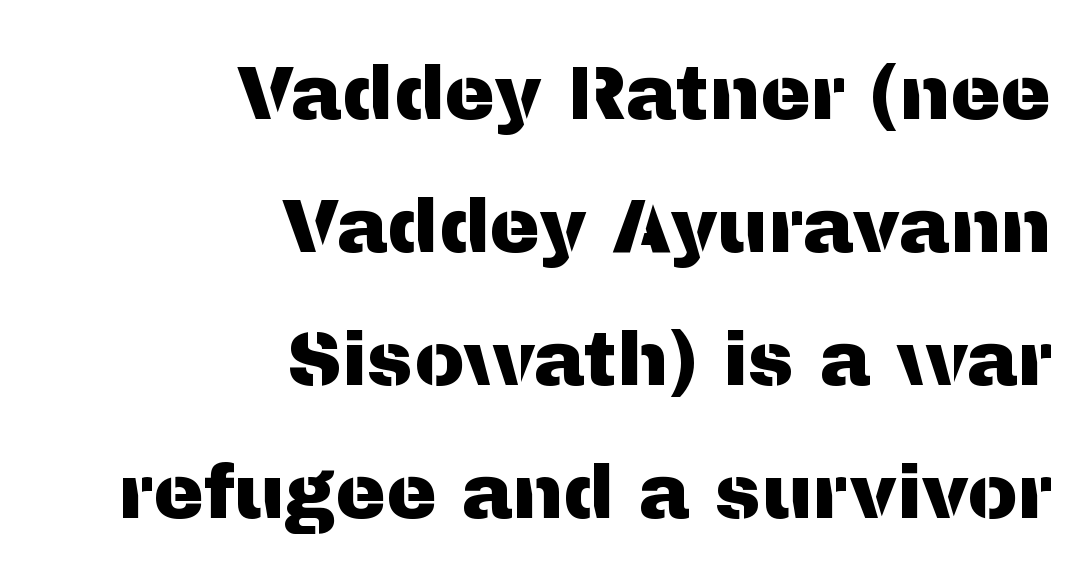
Q: Is the text italic (slanted)? A: No, it is upright.
Q: Is the typeface a serif or a sans-serif typeface? A: Sans-serif.
Q: Is the text underlined? A: No.
Q: How is the paragraph aligned? A: Right-aligned.
Q: Is the spacing between letters normal or unusually wide? A: Normal.
Q: Width (condensed, normal, or wide)? A: Normal.
Q: Stroke contrast? A: Medium.
Q: x-height? A: Medium.
Q: Monospaced? A: No.
